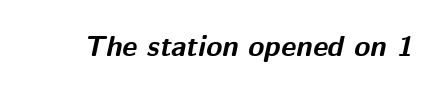
Q: Is the text bold? A: Yes.
Q: Is the text italic (slanted)? A: Yes, it leans right by about 12 degrees.
Q: Is the text underlined? A: No.
Q: Is the spacing between letters normal or unusually wide? A: Normal.
Q: Width (condensed, normal, or wide)? A: Normal.
Q: Stroke contrast? A: Medium.
Q: x-height? A: Medium.
Q: Monospaced? A: No.
